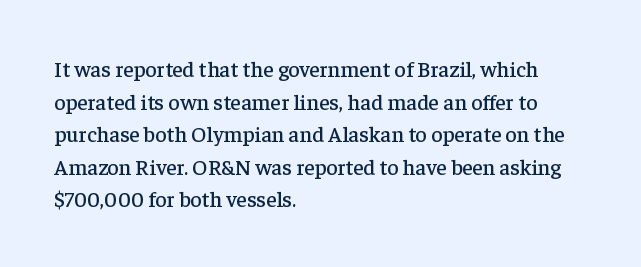
The string is rendered with underlining switched off. Successive baselines arrive at the customary interval. The paragraph shown leans on its left margin. Do the letters lean? They stand straight. The passage shown has conventional tracking throughout.
